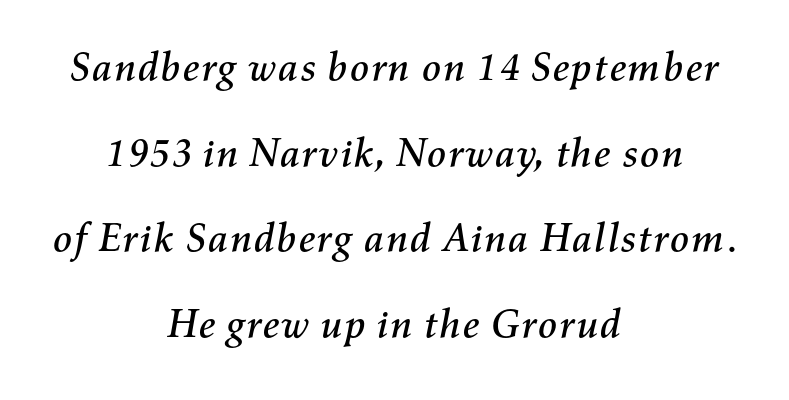
Notice how the stems are inclined rather than vertical — that's the hallmark of italics. Between one letter and the next there's only the usual sliver of space. Line starts and ends both wander, symmetrically. Vertically, the passage feels expansive, rows floating well apart. Lines of text with bare space underneath. Looks like regular typesetting: each glyph gets only the width it needs.
